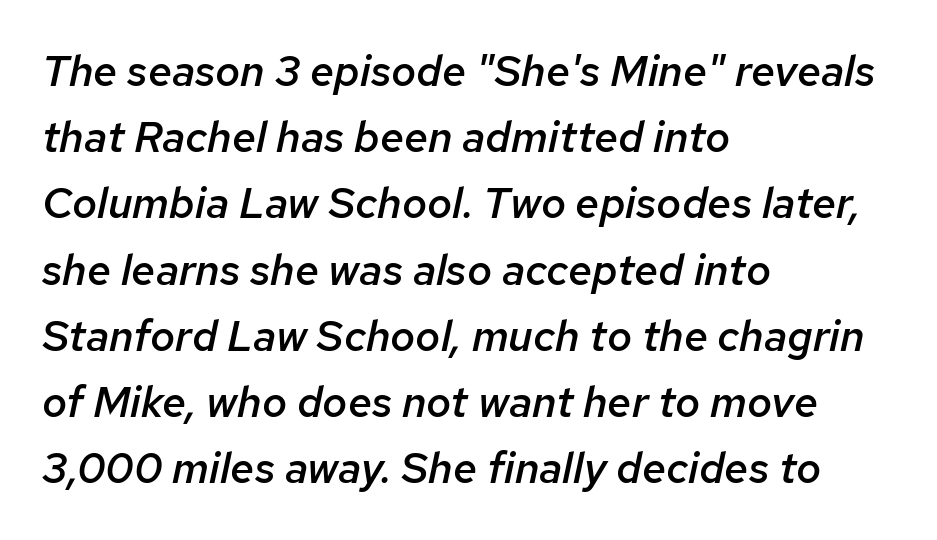
{"italic": "yes", "lean": "right", "slant_degrees": 12, "bold": "semi", "weight": "semibold", "width": "normal", "stroke_contrast": "low", "x_height": "medium", "monospaced": "no", "underline": "no", "align": "left", "line_spacing": "normal", "line_spacing_ratio": 1.54, "letter_spacing": "normal", "letter_spacing_em": 0.0, "glyph_px": 43}
